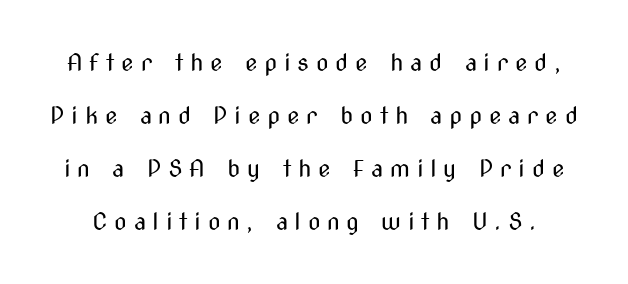
{"italic": "no", "bold": "no", "underline": "no", "line_spacing": "loose", "line_spacing_ratio": 2.3, "letter_spacing": "wide", "letter_spacing_em": 0.29, "glyph_px": 23}
